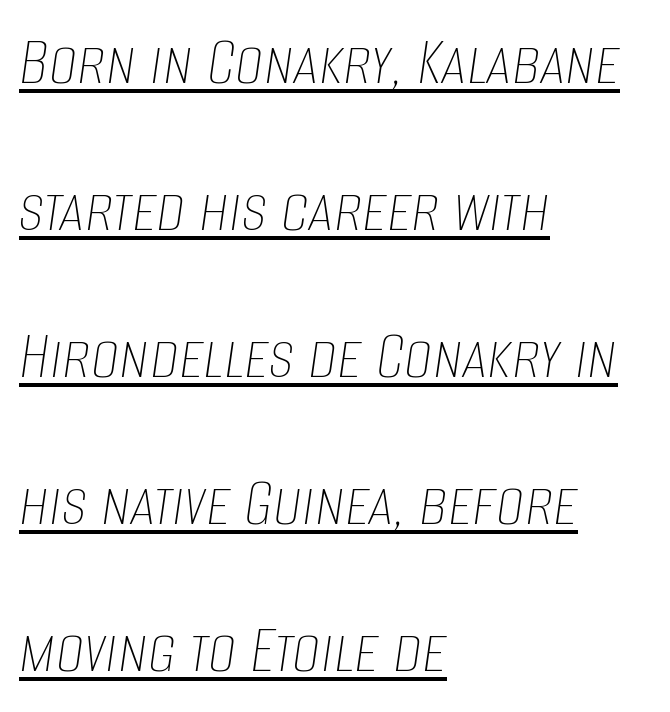
The image shows 71 px thin, condensed type, italic (leaning right); set left-aligned, loose line spacing (2.07x), normal letter spacing, underlined; low stroke contrast and a large x-height.
